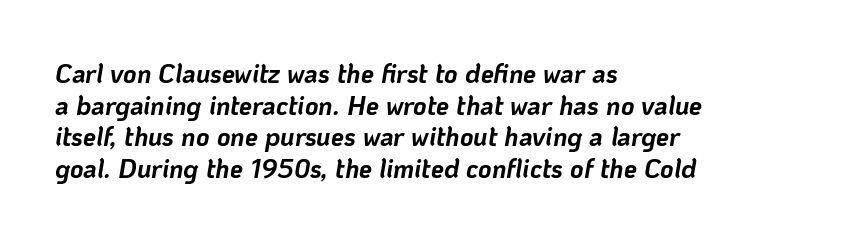
{"italic": "yes", "lean": "right", "slant_degrees": 10, "bold": "yes", "underline": "no", "align": "left", "line_spacing_ratio": 1.22, "letter_spacing": "normal", "letter_spacing_em": 0.0, "glyph_px": 26}
